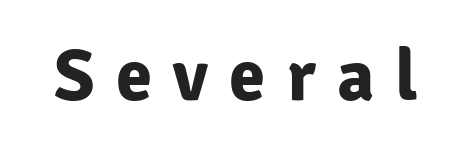
The image shows 73 px bold sans-serif type, upright; set unusually wide letter spacing (+0.29 em), not underlined; low stroke contrast and a medium x-height.
